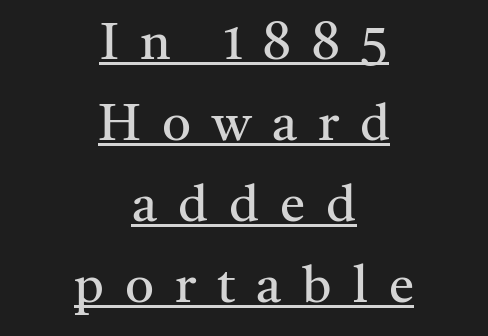
{"serif": "yes", "italic": "no", "bold": "no", "weight": "regular", "width": "normal", "stroke_contrast": "medium", "x_height": "medium", "monospaced": "no", "underline": "yes", "align": "center", "line_spacing": "normal", "line_spacing_ratio": 1.59, "letter_spacing": "wide", "letter_spacing_em": 0.41, "glyph_px": 51}
